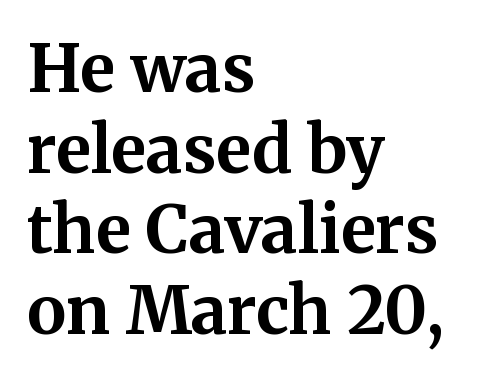
The rendering keeps characters at their native spacing. Each row of text sits above clean, open space. Old-style or modern, the face here clearly has serifs. Style check: upright. The ragged edge is on the right, which tells us the setting is flush left. Each letter keeps its own natural width here, so spacing adapts to shape.
